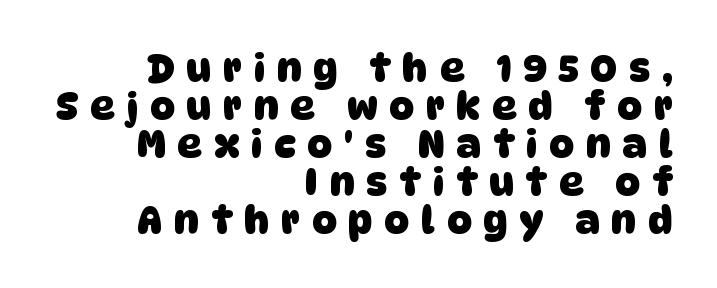
Q: Is the text bold? A: Yes.
Q: Is the typeface a serif or a sans-serif typeface? A: Sans-serif.
Q: Is the text underlined? A: No.
Q: How is the paragraph aligned? A: Right-aligned.
Q: Is the spacing between letters normal or unusually wide? A: Unusually wide.
Q: Is the spacing between lines tight, normal or loose? A: Tight.
Q: Width (condensed, normal, or wide)? A: Normal.
Q: Stroke contrast? A: Low.
Q: x-height? A: Large.
Q: Monospaced? A: No.
